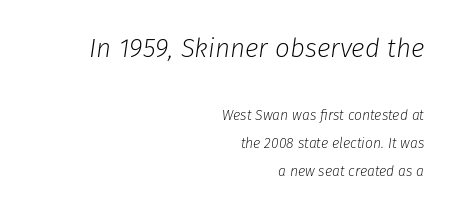
{"italic": "yes", "lean": "right", "slant_degrees": 8, "bold": "no", "underline": "no", "align": "right", "line_spacing": "loose", "line_spacing_ratio": 2.03, "letter_spacing": "normal", "letter_spacing_em": 0.0, "larger_block": "first", "size_ratio": 1.86, "glyph_px": 26}
